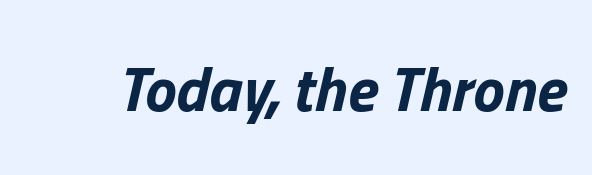
{"italic": "yes", "lean": "right", "slant_degrees": 13, "bold": "yes", "weight": "bold", "width": "normal", "stroke_contrast": "low", "x_height": "medium", "monospaced": "no", "underline": "no", "letter_spacing": "normal", "letter_spacing_em": 0.0, "glyph_px": 63}
